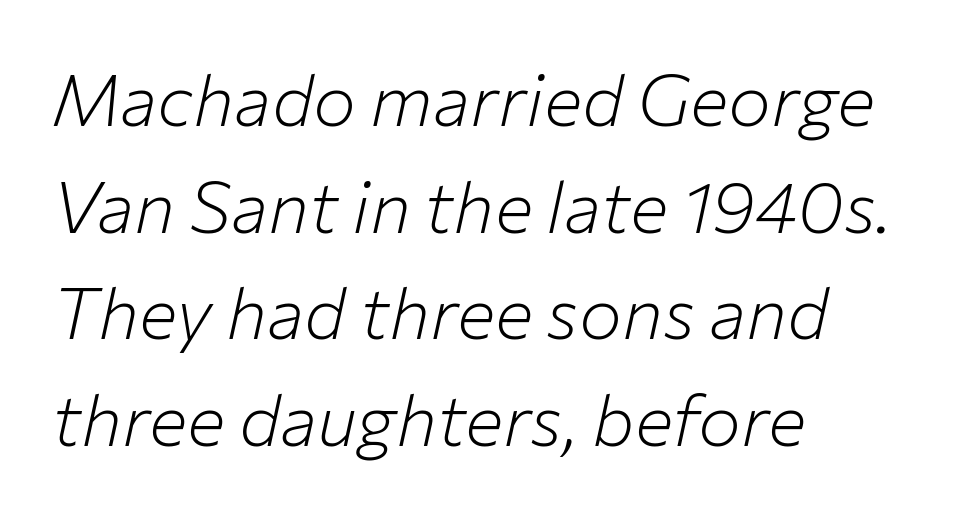
The letters advance in unequal steps, a hallmark of proportional type. Regular leading. Italic? Definitely — the glyphs are oblique. Type without underlining.
